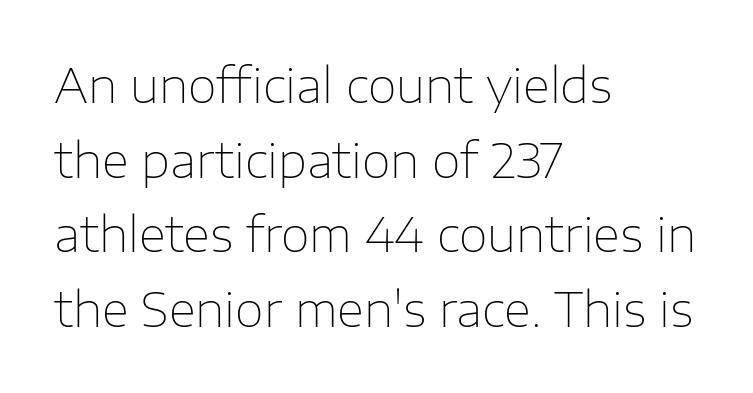
The image shows 47 px thin sans-serif type, upright; set left-aligned, normal line spacing (1.59x), normal letter spacing, not underlined; low stroke contrast and a medium x-height.
